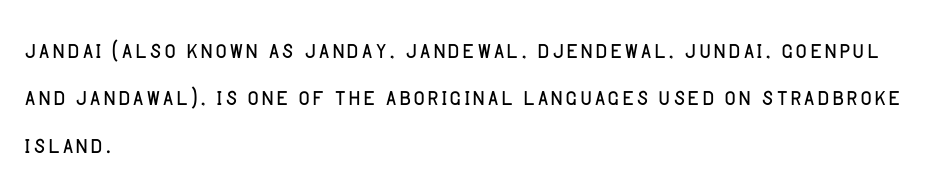
The image shows 31 px light sans-serif type, upright; set left-aligned, normal line spacing (1.53x), normal letter spacing, not underlined; low stroke contrast and a large x-height.
